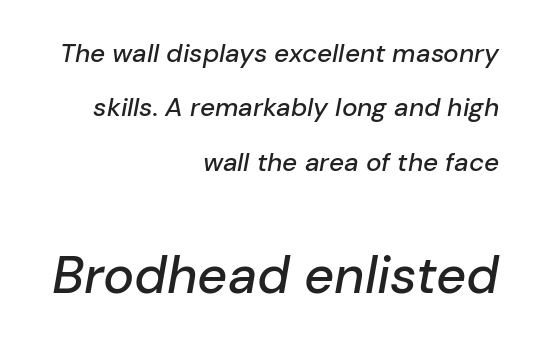
The image shows 52 px text type, italic (leaning right); set right-aligned, loose line spacing (2.09x), normal letter spacing, not underlined; the second (bottom) block is 2.0x larger; low stroke contrast and a medium x-height.
